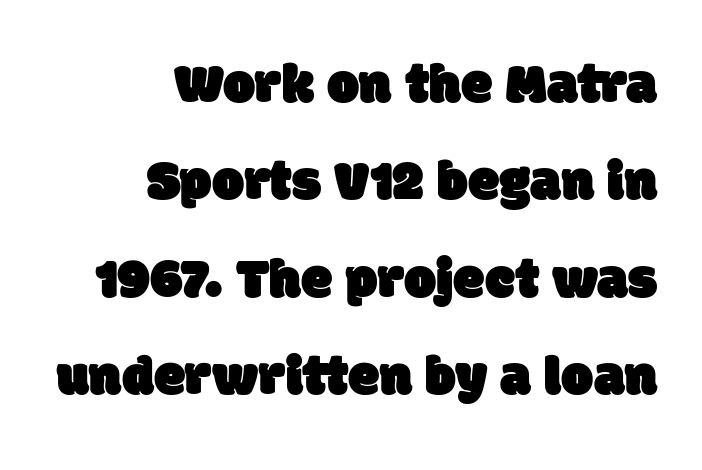
The rendering shows plain stroke endings on the letterforms — a sans-serif design. Nobody drew a line under any word here. Characters follow at the spacing the type designer built in. The lines in this sample share a right terminus and differ only in where they begin. This sample has the flowing, uneven cadence of proportional lettering.
